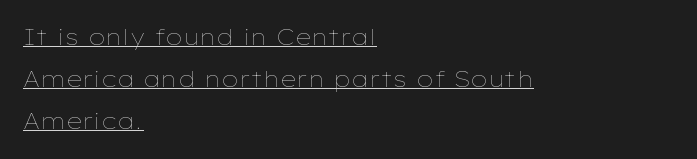
{"italic": "no", "bold": "no", "underline": "yes", "align": "left", "line_spacing": "loose", "line_spacing_ratio": 1.91, "letter_spacing": "normal", "letter_spacing_em": 0.0, "glyph_px": 22}
